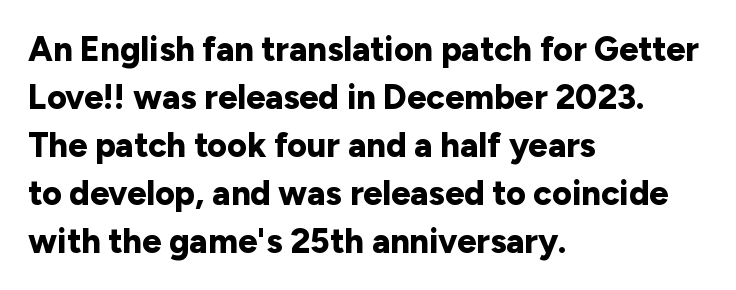
{"serif": "no", "italic": "no", "bold": "yes", "weight": "bold", "width": "normal", "stroke_contrast": "low", "x_height": "medium", "monospaced": "no", "underline": "no", "align": "left", "line_spacing": "normal", "line_spacing_ratio": 1.41, "letter_spacing": "normal", "letter_spacing_em": 0.0, "glyph_px": 34}
